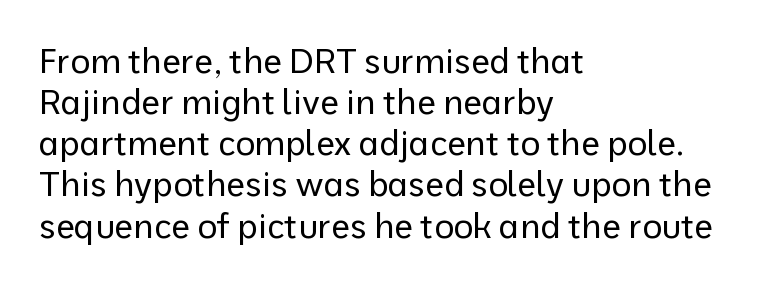
The image shows 34 px regular-weight sans-serif type, upright; set left-aligned, line spacing 1.21x, normal letter spacing, not underlined; low stroke contrast and a medium x-height.
